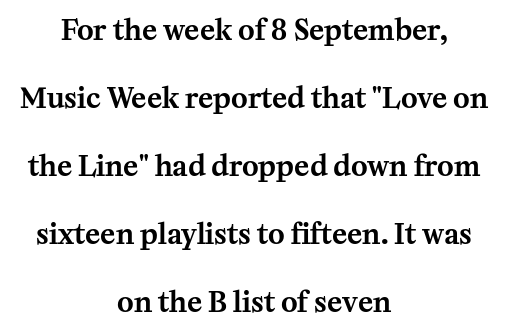
{"serif": "yes", "italic": "no", "width": "normal", "stroke_contrast": "medium", "x_height": "medium", "monospaced": "no", "underline": "no", "align": "center", "line_spacing": "loose", "line_spacing_ratio": 2.43, "letter_spacing": "normal", "letter_spacing_em": 0.0, "glyph_px": 28}
